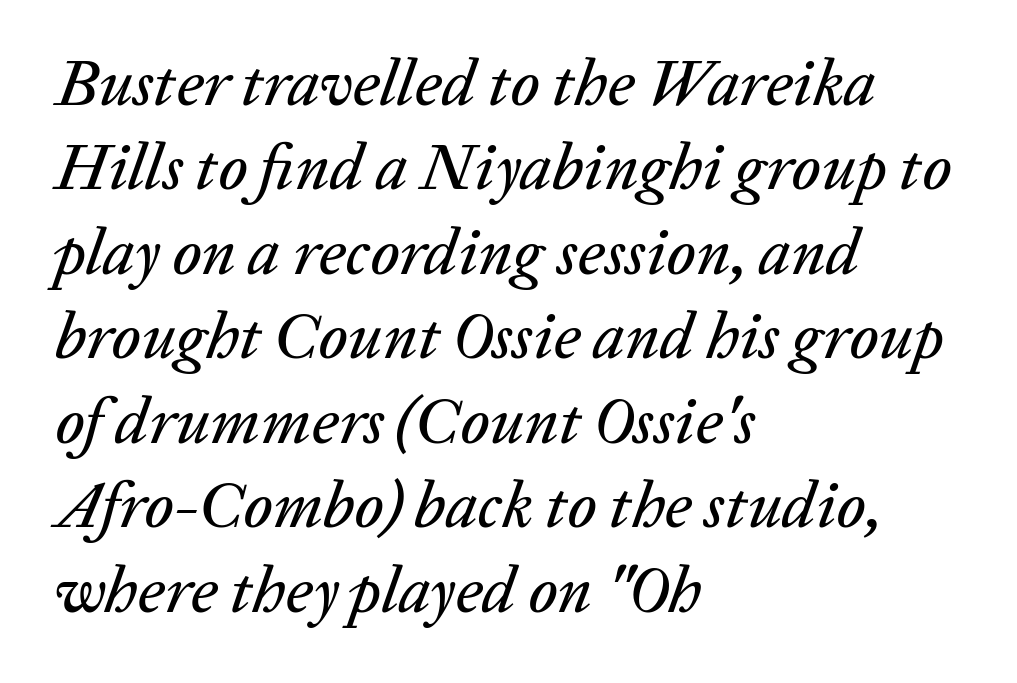
{"italic": "yes", "lean": "right", "slant_degrees": 20, "width": "normal", "stroke_contrast": "low", "x_height": "medium", "monospaced": "no", "underline": "no", "align": "left", "line_spacing": "normal", "line_spacing_ratio": 1.3, "letter_spacing": "normal", "letter_spacing_em": 0.0, "glyph_px": 65}
